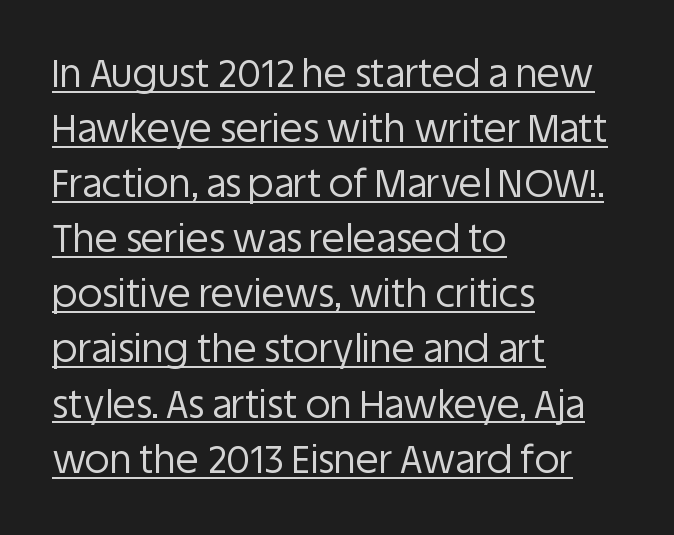
The image shows 38 px regular-weight sans-serif type, upright; set left-aligned, normal line spacing (1.45x), normal letter spacing, underlined; low stroke contrast and a large x-height.
